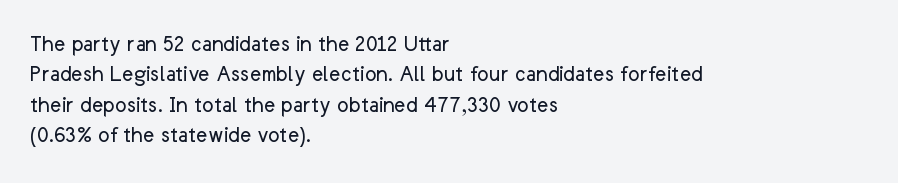
The type sits square on the baseline with zero lean. Only glyphs here, with clear space below each row. This sample is left-justified, so line endings fall wherever the words run out. Nothing unusual about the tracking: characters are spaced as the font intends. No extra ink here — the face is not bold.
